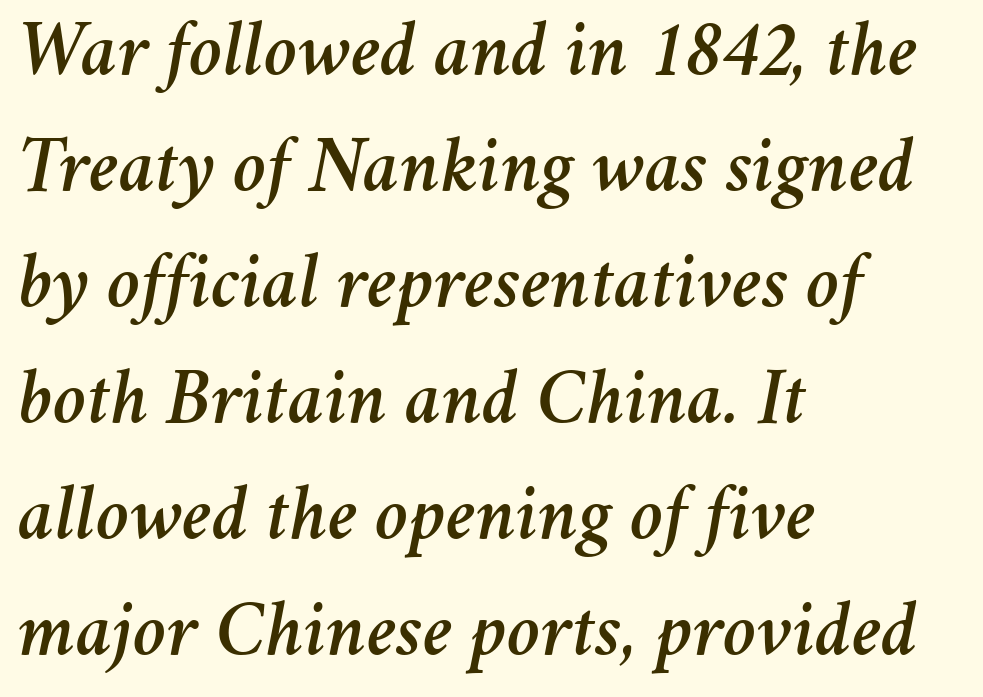
The image shows 80 px text type, italic (leaning right); set left-aligned, normal line spacing (1.45x), normal letter spacing, not underlined; medium stroke contrast and a medium x-height.
